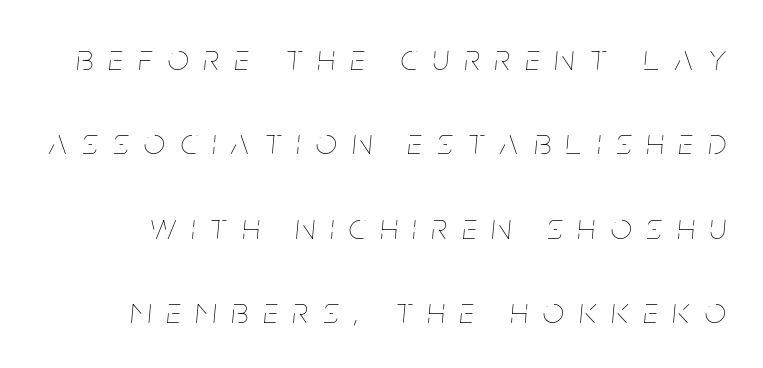
Tracking value appears strongly positive — letters spread wide. The typography opts for an oblique posture over an upright one. Is the stroke heavy? The answer is a plain regular-or-lighter. Does the leading feel generous? Absolutely, it's lavish.
